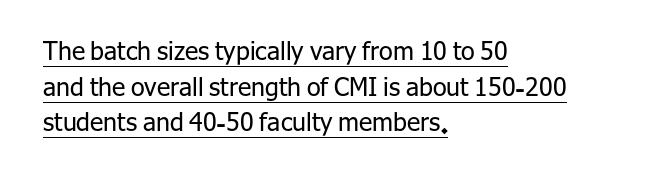
{"italic": "no", "bold": "no", "underline": "yes", "align": "left", "line_spacing": "normal", "line_spacing_ratio": 1.43, "letter_spacing": "normal", "letter_spacing_em": 0.0, "glyph_px": 25}
